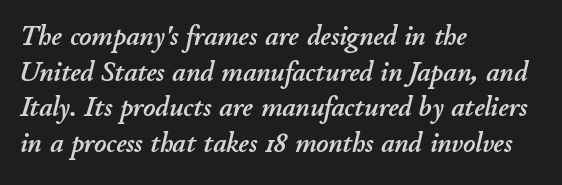
{"italic": "yes", "lean": "right", "slant_degrees": 11, "width": "normal", "stroke_contrast": "low", "x_height": "small", "monospaced": "no", "underline": "no", "align": "left", "line_spacing_ratio": 1.23, "letter_spacing": "normal", "letter_spacing_em": 0.0, "glyph_px": 29}
